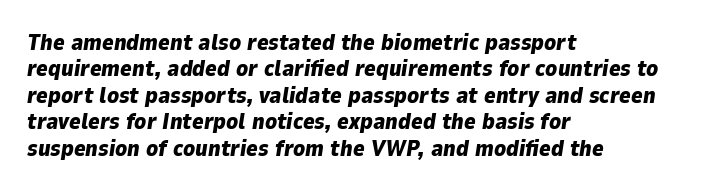
The image shows 22 px bold type, italic (leaning right); set left-aligned, line spacing 1.2x, normal letter spacing, not underlined.
